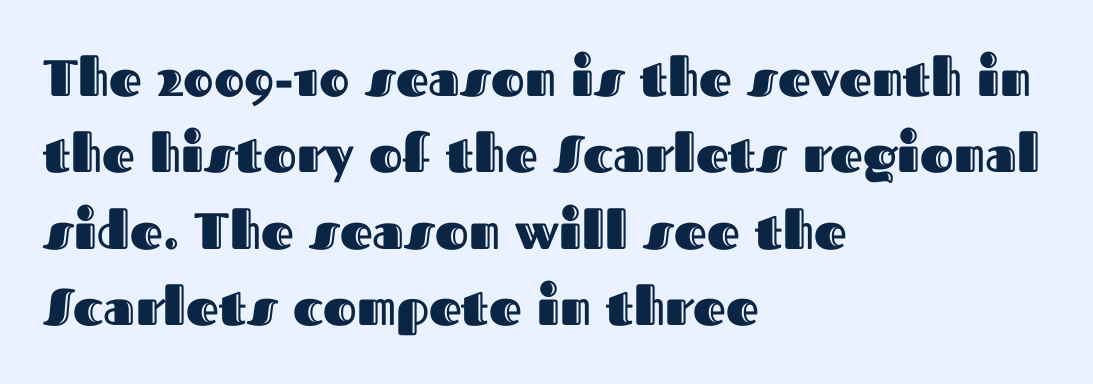
{"italic": "no", "width": "normal", "x_height": "medium", "monospaced": "no", "underline": "no", "align": "left", "line_spacing": "normal", "line_spacing_ratio": 1.5, "letter_spacing": "normal", "letter_spacing_em": 0.0, "glyph_px": 51}
